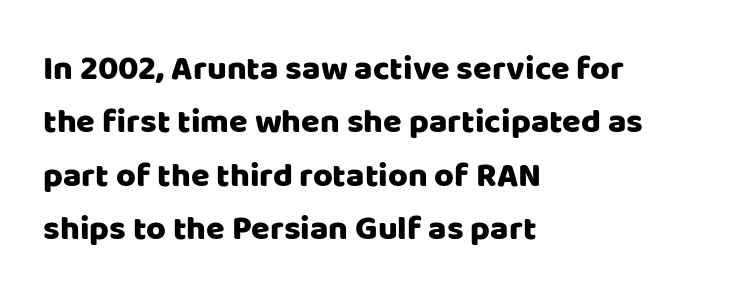
Interline gaps are of average width in this sample. Every character sits straight up, as roman type does. The glyphs are unaccompanied by any horizontal stroke below them. Character widths vary here, with narrow letters taking less room than wide ones. The paragraph shown leans on its left margin. Tracking value appears to be zero — textbook default spacing.
